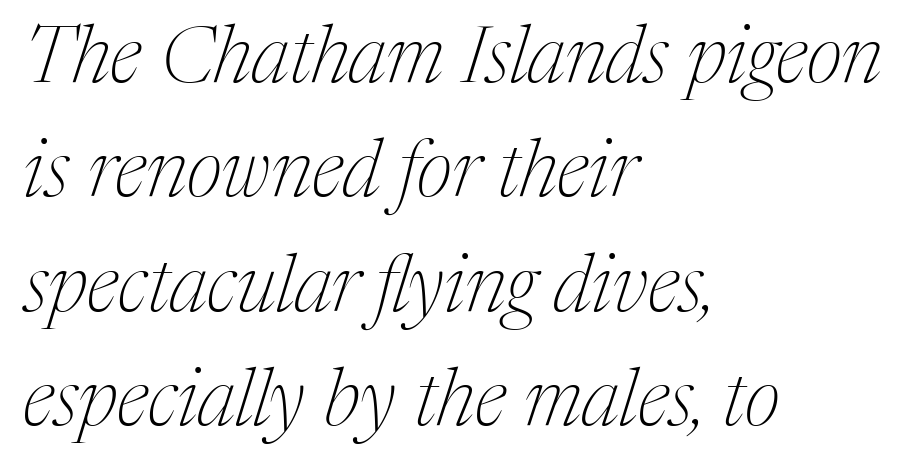
A typesetter would call this leading conventional body-copy spacing. The font family rendered here belongs to the serif group. The typography opts for an oblique posture over an upright one. Glyph-to-glyph distance matches everyday printed text.
